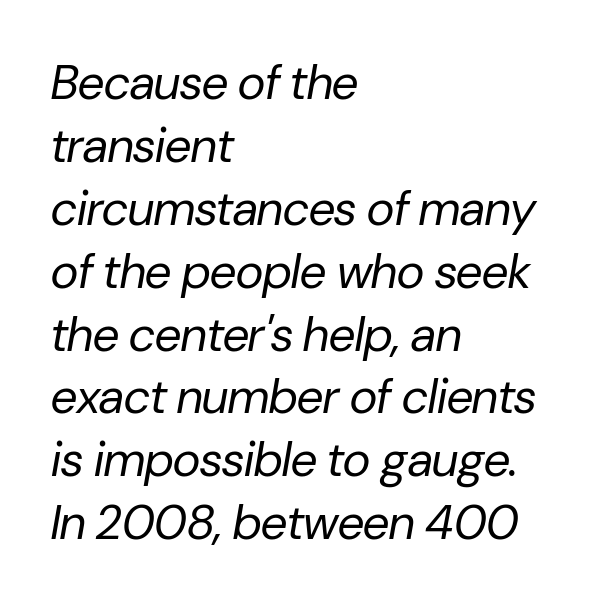
The passage shown is typed in a proportional face where columns would drift. Rule under the text: the space is simply empty. Think standard paragraph weight, or any step lighter than that. Default kerning and tracking; the words read as compact shapes. The text carries the slant typical of an italic or oblique font.
